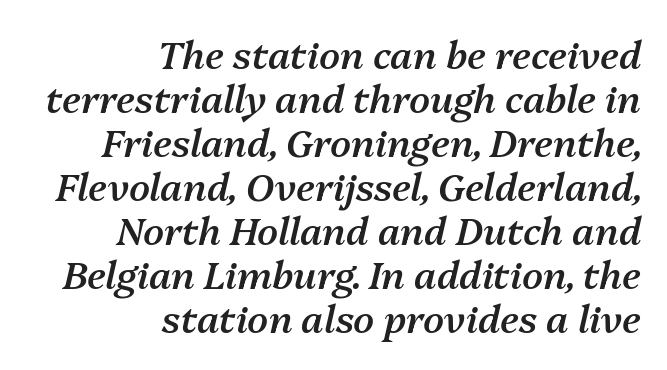
The lines are quadded right. A somewhat darkened texture: the type is semibold rather than bold. Students, note that the glyphs here touch the page at normal intervals. Each row of text sits above clean, open space. The text carries the slant typical of an italic or oblique font. Proportional: the letters do not fall into vertical columns.
